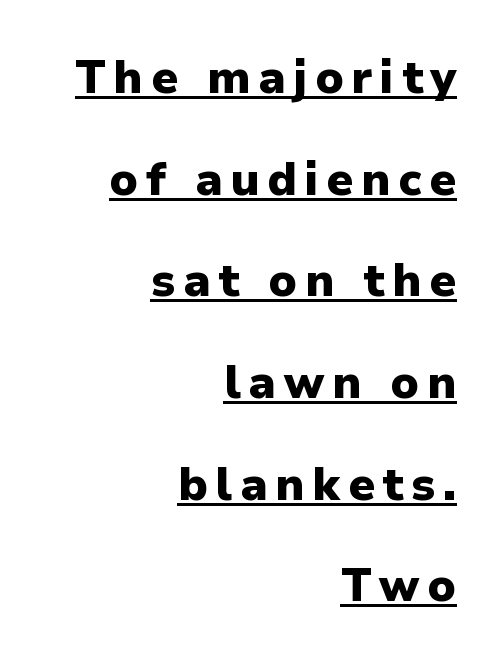
The image shows 46 px heavy sans-serif type, upright; set right-aligned, loose line spacing (2.21x), underlined; low stroke contrast and a medium x-height.
